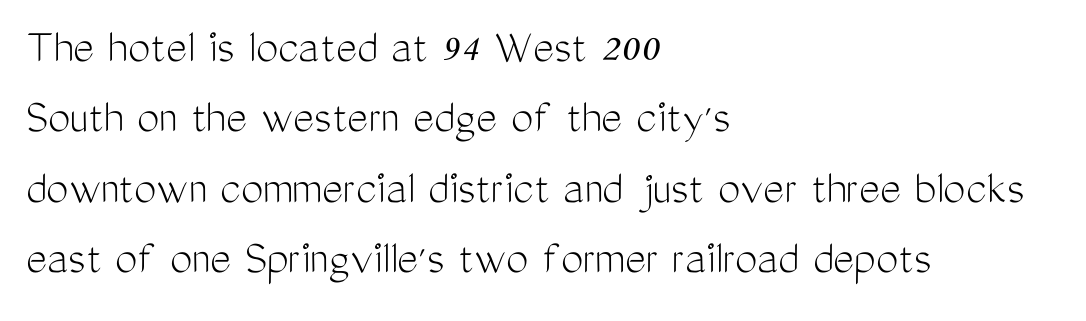
{"serif": "no", "italic": "no", "bold": "no", "weight": "light", "width": "condensed", "stroke_contrast": "medium", "x_height": "medium", "monospaced": "no", "underline": "no", "align": "left", "line_spacing": "normal", "line_spacing_ratio": 1.41, "letter_spacing": "normal", "letter_spacing_em": 0.0, "glyph_px": 50}
